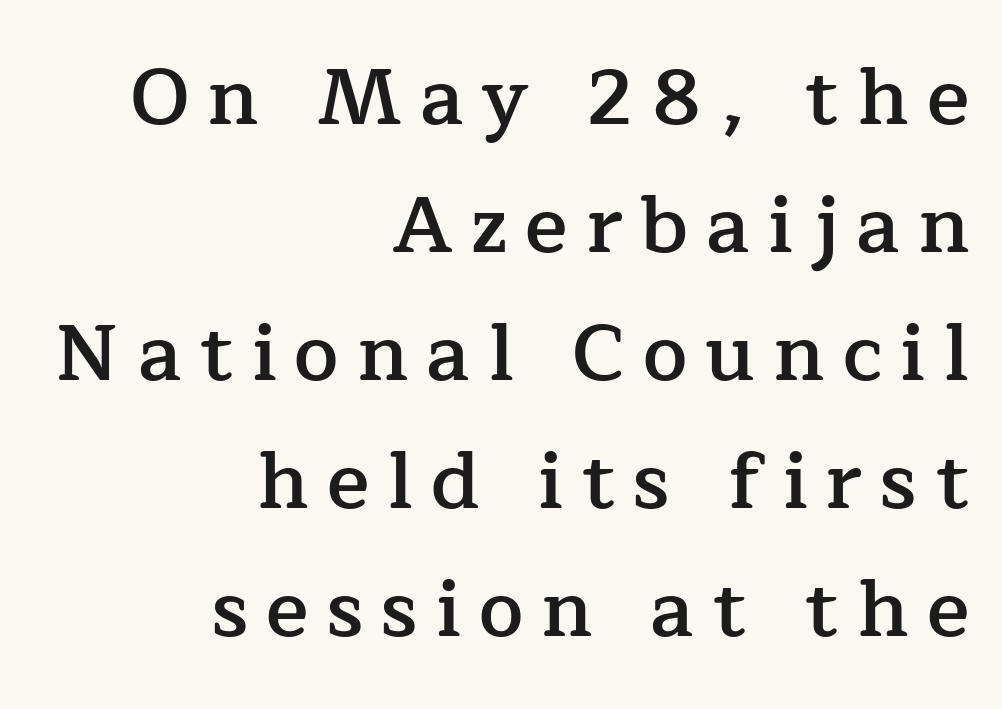
The image shows 79 px semibold serif type, upright; set right-aligned, normal line spacing (1.62x), unusually wide letter spacing (+0.23 em), not underlined; low stroke contrast and a medium x-height.
